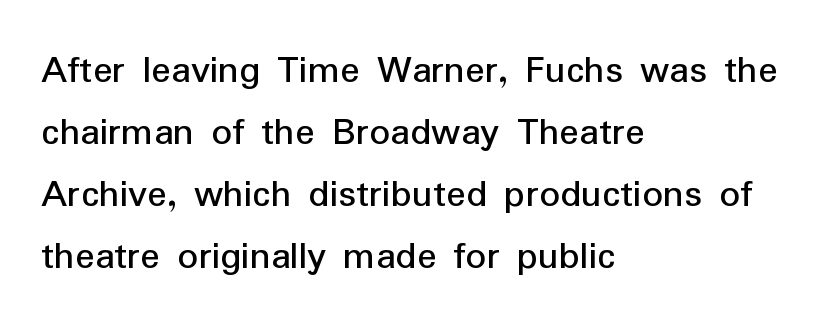
Characters follow at the spacing the type designer built in. What's the leading like? Ordinary, nothing unusual. Descenders hang freely into open space. Each letter's strokes conclude bluntly, with no projecting serifs. The compositor pushed each line to the left boundary. Character widths vary here, with narrow letters taking less room than wide ones.
